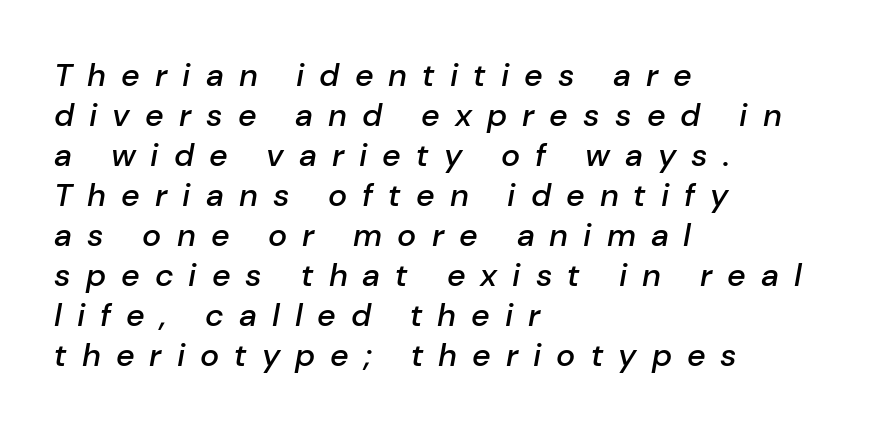
This sample has the flowing, uneven cadence of proportional lettering. Each line starts at the same left margin while the right side varies. Strokes here are thickened, but only to semibold level. The passage shown stacks its lines at a standard gap.
